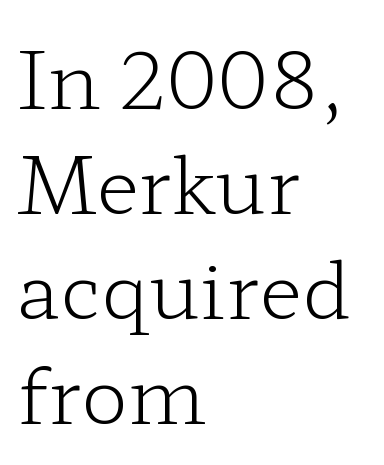
Q: Is the text bold? A: No.
Q: Is the text italic (slanted)? A: No, it is upright.
Q: Is the typeface a serif or a sans-serif typeface? A: Serif.
Q: Is the text underlined? A: No.
Q: How is the paragraph aligned? A: Left-aligned.
Q: Is the spacing between letters normal or unusually wide? A: Normal.
Q: Is the spacing between lines tight, normal or loose? A: Normal.
Q: Width (condensed, normal, or wide)? A: Wide.
Q: Stroke contrast? A: Low.
Q: x-height? A: Medium.
Q: Monospaced? A: No.
